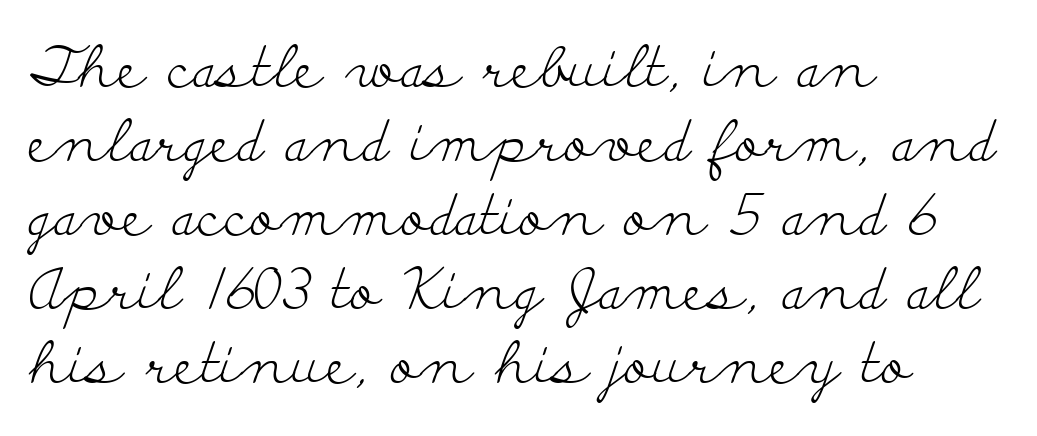
Q: Is the text bold? A: No.
Q: Is the text italic (slanted)? A: Yes.
Q: Is the typeface a serif or a sans-serif typeface? A: Serif.
Q: Is the text underlined? A: No.
Q: How is the paragraph aligned? A: Left-aligned.
Q: Is the spacing between letters normal or unusually wide? A: Normal.
Q: Is the spacing between lines tight, normal or loose? A: Normal.
Q: Width (condensed, normal, or wide)? A: Wide.
Q: Stroke contrast? A: Low.
Q: x-height? A: Small.
Q: Monospaced? A: No.
